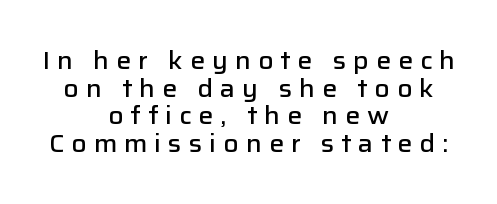
What weight is shown? A semibold, between regular and bold. Check under the words: just untouched page. Italic: no, the glyphs are upright roman. Every row of glyphs is offset so its center matches the block's center.
